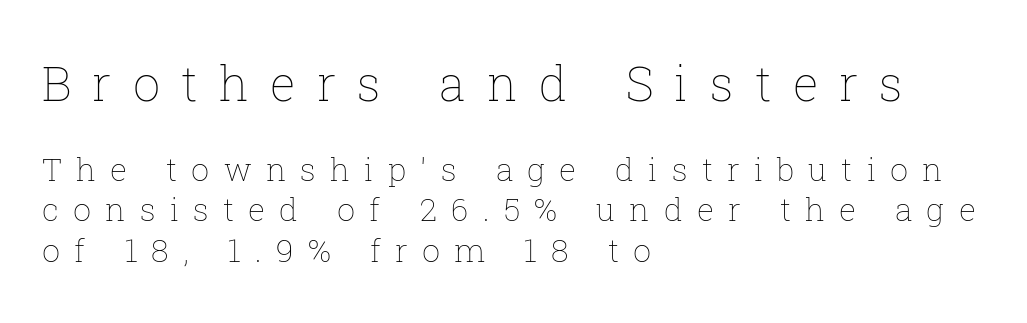
{"italic": "no", "bold": "no", "weight": "thin", "width": "normal", "stroke_contrast": "low", "x_height": "medium", "monospaced": "no", "underline": "no", "align": "left", "line_spacing": "normal", "line_spacing_ratio": 1.26, "letter_spacing": "wide", "letter_spacing_em": 0.44, "larger_block": "first", "size_ratio": 1.5, "glyph_px": 48}
